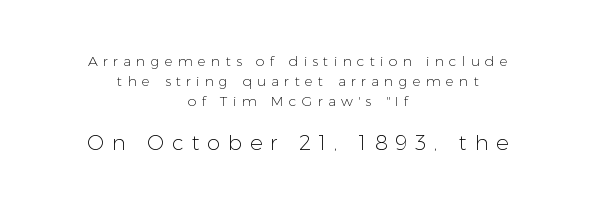
{"italic": "no", "bold": "no", "underline": "no", "align": "center", "line_spacing": "normal", "line_spacing_ratio": 1.43, "letter_spacing": "wide", "letter_spacing_em": 0.37, "larger_block": "second", "size_ratio": 1.5, "glyph_px": 21}
